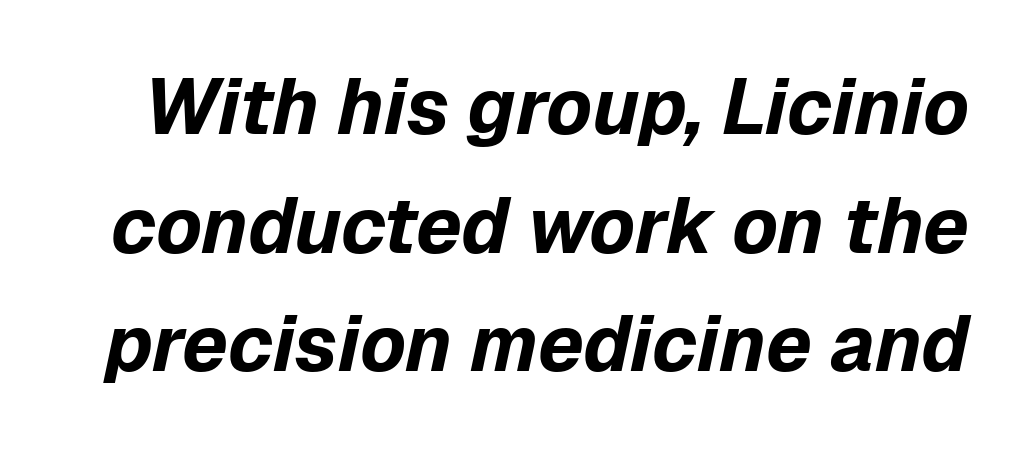
Q: Is the text bold? A: Yes.
Q: Is the text italic (slanted)? A: Yes, it leans right by about 12 degrees.
Q: Is the text underlined? A: No.
Q: Is the spacing between letters normal or unusually wide? A: Normal.
Q: Is the spacing between lines tight, normal or loose? A: Normal.
Q: Width (condensed, normal, or wide)? A: Normal.
Q: Stroke contrast? A: Low.
Q: x-height? A: Medium.
Q: Monospaced? A: No.
